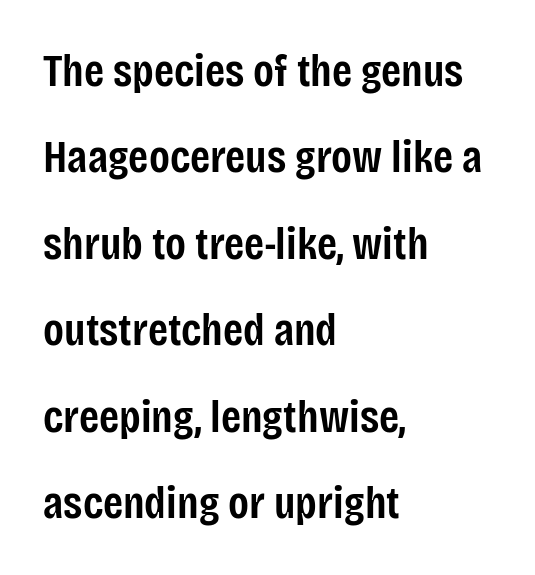
Q: Is the text bold? A: Semi-bold.
Q: Is the text italic (slanted)? A: No, it is upright.
Q: Is the typeface a serif or a sans-serif typeface? A: Sans-serif.
Q: Is the text underlined? A: No.
Q: How is the paragraph aligned? A: Left-aligned.
Q: Is the spacing between letters normal or unusually wide? A: Normal.
Q: Width (condensed, normal, or wide)? A: Condensed.
Q: Stroke contrast? A: Low.
Q: x-height? A: Large.
Q: Monospaced? A: No.
